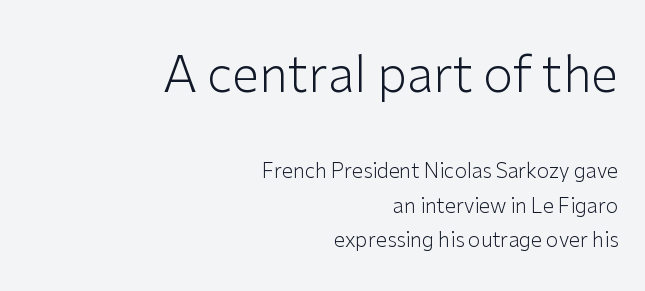
The image shows 49 px light sans-serif type, upright; set right-aligned, line spacing 1.73x, normal letter spacing, not underlined; the first (top) block is 2.45x larger; low stroke contrast and a medium x-height.
